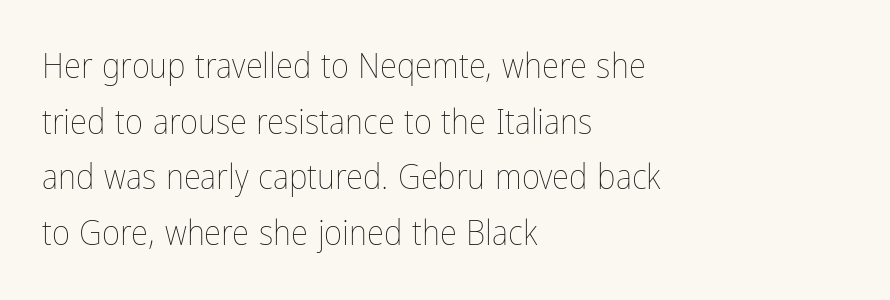
A typesetter would mark this as roman, not italic. Quick note: underline off. Successive baselines arrive at the customary interval. The rendering keeps characters at their native spacing.
